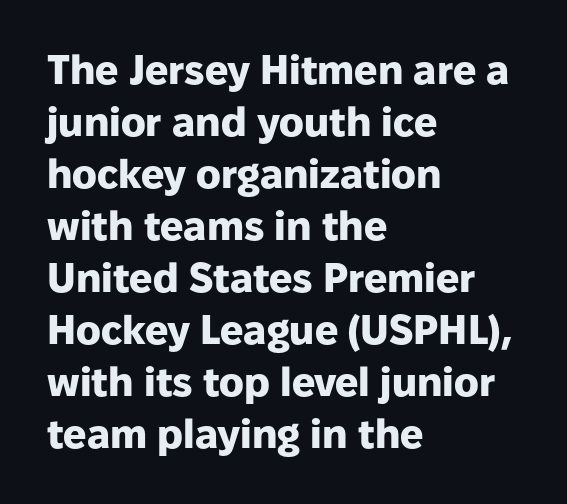
{"serif": "no", "italic": "no", "bold": "yes", "weight": "heavy", "width": "normal", "stroke_contrast": "low", "x_height": "medium", "monospaced": "no", "underline": "no", "align": "left", "line_spacing": "normal", "line_spacing_ratio": 1.27, "letter_spacing": "normal", "letter_spacing_em": 0.0, "glyph_px": 41}
